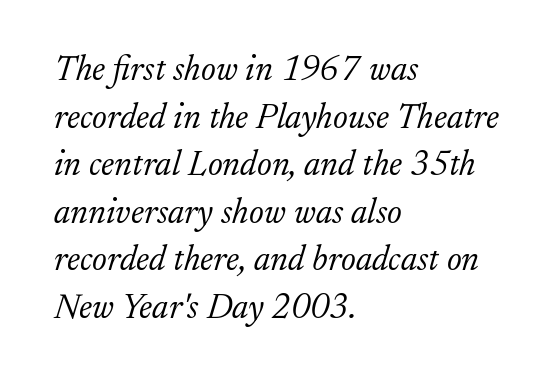
{"serif": "yes", "italic": "yes", "lean": "right", "slant_degrees": 17, "bold": "no", "weight": "light", "width": "normal", "stroke_contrast": "low", "x_height": "small", "monospaced": "no", "underline": "no", "align": "left", "line_spacing": "normal", "line_spacing_ratio": 1.36, "letter_spacing": "normal", "letter_spacing_em": 0.0, "glyph_px": 35}
